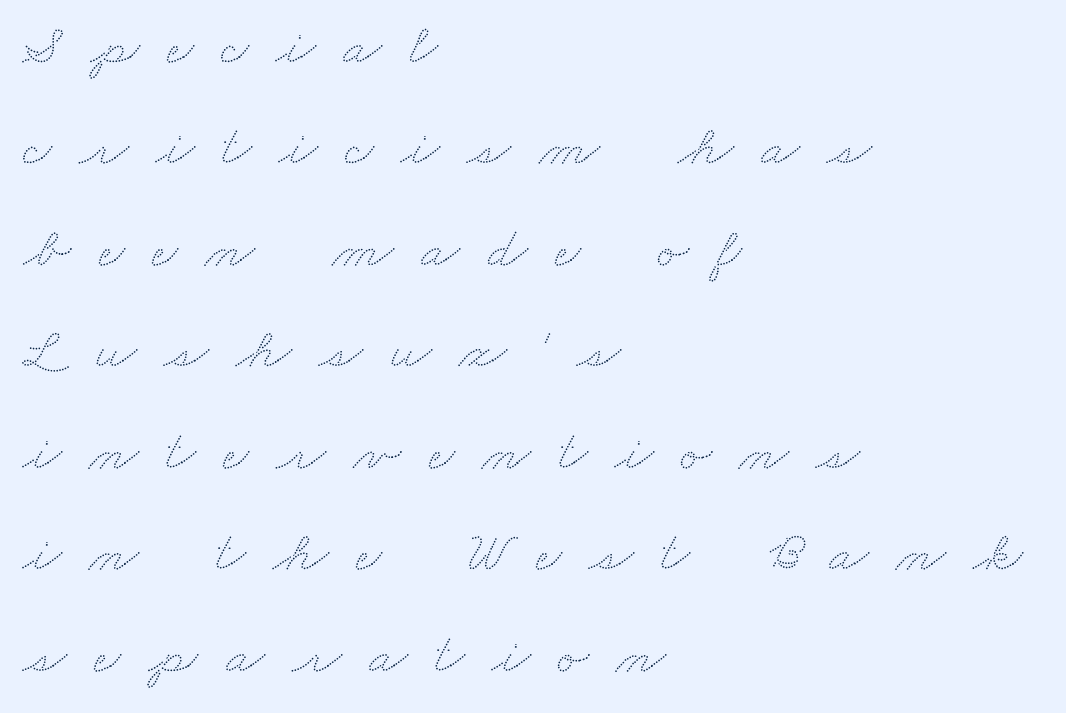
Plain, unruled lines of type. The face used here is proportionally spaced, like ordinary book or web type. This rendering uses left alignment, leaving the right contour irregular. Words appear elongated and porous because spacing is wide.
